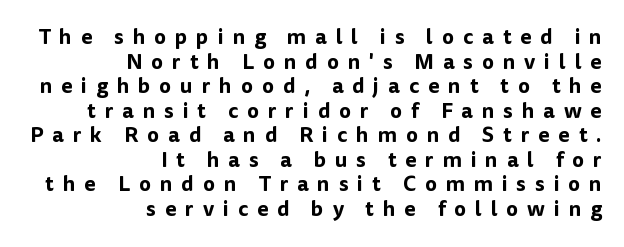
Q: Is the text italic (slanted)? A: No, it is upright.
Q: Is the text underlined? A: No.
Q: How is the paragraph aligned? A: Right-aligned.
Q: Is the spacing between letters normal or unusually wide? A: Unusually wide.
